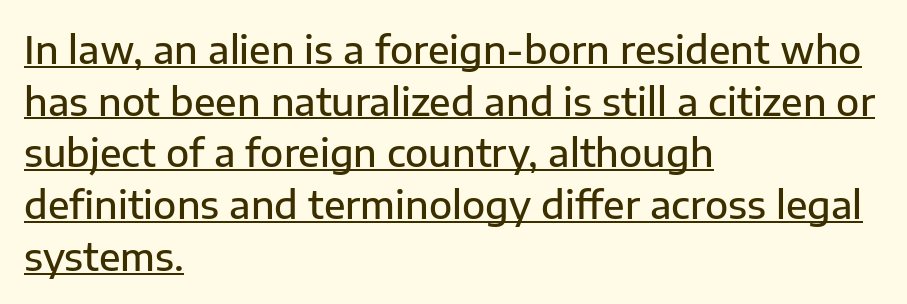
The image shows 38 px semibold sans-serif type, upright; set left-aligned, normal line spacing (1.36x), normal letter spacing, underlined; low stroke contrast and a medium x-height.
